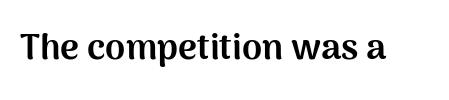
{"serif": "no", "italic": "no", "bold": "yes", "weight": "bold", "width": "normal", "stroke_contrast": "medium", "x_height": "medium", "monospaced": "no", "underline": "no", "letter_spacing": "normal", "letter_spacing_em": 0.0, "glyph_px": 36}
